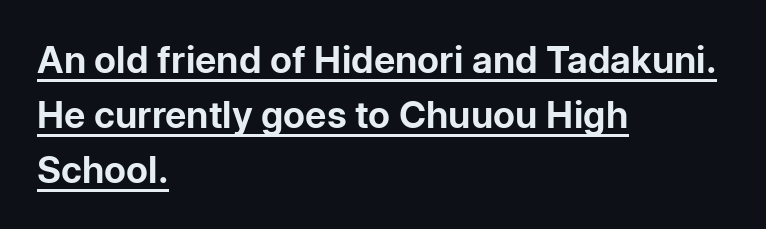
Caption: standard tracking, unaltered. A typesetter would call this proportional, since set widths differ per character. To sum up the face: it is a sans, with no serifs. Reading down the block, your eye returns to a fixed left position each line. Quick note: interline space is typical. The font's upright variant was chosen for this text.
